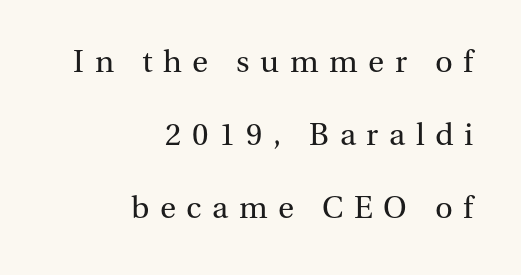
The type is letterspaced generously, with wide tracking. Does the copy run flush right? Yes — the right margin is perfectly even. Counters stay open thanks to moderate or lighter strokes. Underlining? Definitely not there. This sample uses an upright cut, with every glyph sitting square on the baseline. Think of a printed novel: that variable character pitch is what you see here.
